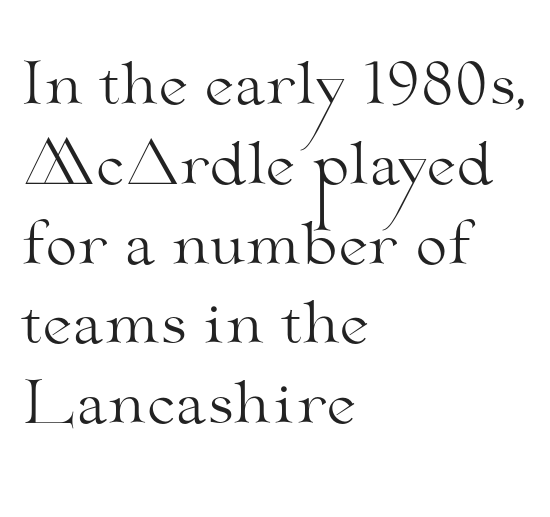
Stems here are at most as thick as an everyday book face. Unmarked baselines from the first word to the last. Looks like regular typesetting: each glyph gets only the width it needs. Honestly, the row spacing looks completely unremarkable.
